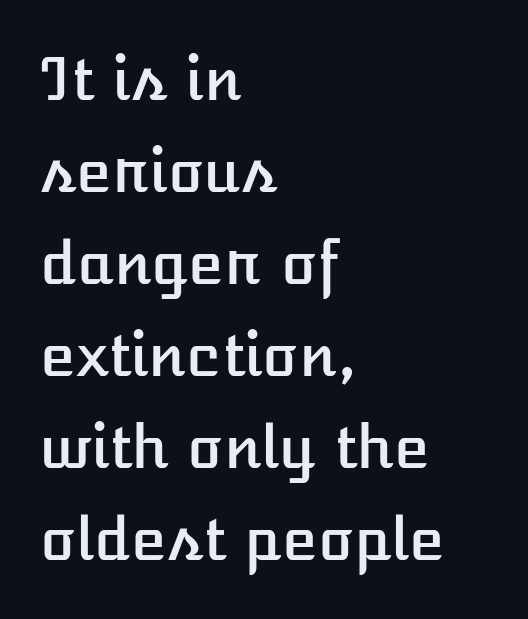
{"italic": "no", "width": "normal", "stroke_contrast": "low", "x_height": "medium", "monospaced": "no", "underline": "no", "align": "left", "line_spacing": "normal", "line_spacing_ratio": 1.56, "letter_spacing": "normal", "letter_spacing_em": 0.0, "glyph_px": 59}
